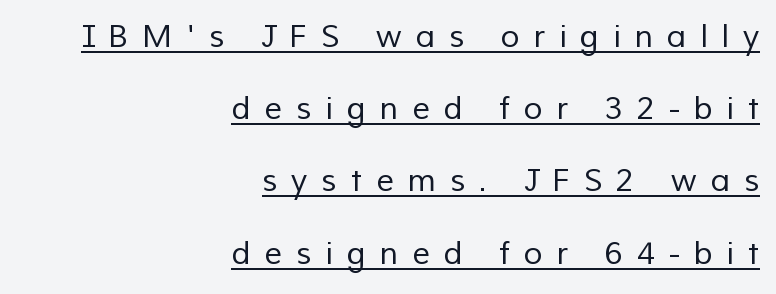
The image shows 31 px regular-weight sans-serif type; set right-aligned, loose line spacing (2.33x), unusually wide letter spacing (+0.45 em), underlined; low stroke contrast and a medium x-height.
